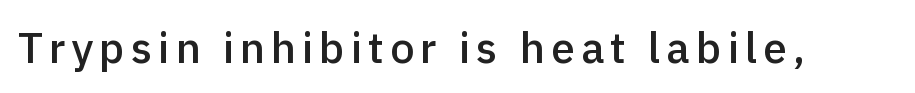
In terms of posture, this sample is upright. The glyphs in this specimen are sans serif. Honestly, there is no underline to notice here at all. Set as a demibold, roughly 600 on the weight scale.
